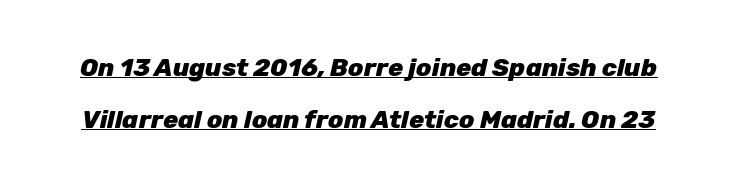
The image shows 25 px bold type, italic (leaning right); set loose line spacing (2.08x), normal letter spacing, underlined.
